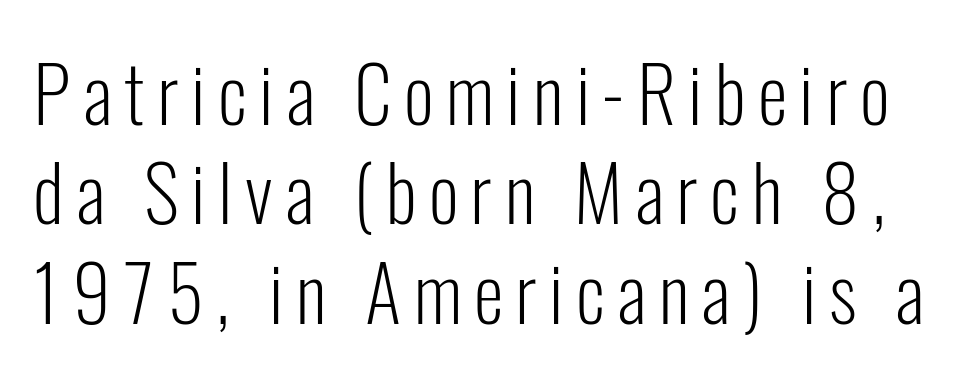
Q: Is the text bold? A: No.
Q: Is the text italic (slanted)? A: No, it is upright.
Q: Is the typeface a serif or a sans-serif typeface? A: Sans-serif.
Q: Is the text underlined? A: No.
Q: Is the spacing between lines tight, normal or loose? A: Normal.
Q: Width (condensed, normal, or wide)? A: Condensed.
Q: Stroke contrast? A: Low.
Q: x-height? A: Medium.
Q: Monospaced? A: No.
